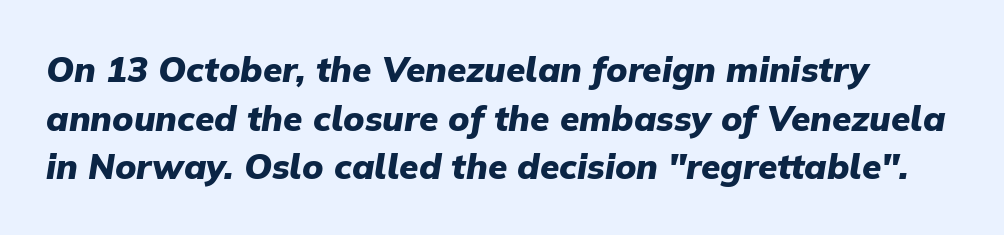
Q: Is the text bold? A: Yes.
Q: Is the text italic (slanted)? A: Yes, it leans right by about 9 degrees.
Q: Is the text underlined? A: No.
Q: Is the spacing between letters normal or unusually wide? A: Normal.
Q: Is the spacing between lines tight, normal or loose? A: Normal.
Q: Width (condensed, normal, or wide)? A: Normal.
Q: Stroke contrast? A: Low.
Q: x-height? A: Medium.
Q: Monospaced? A: No.
